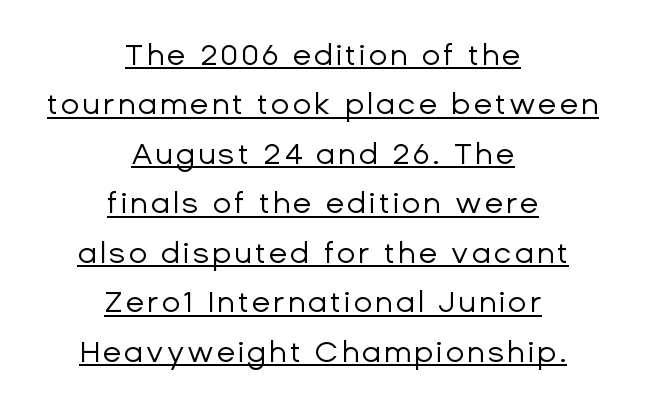
The lettering holds an erect, upright posture throughout. A quiet, ordinary-to-light weight characterises the typeface. Do the characters align in a grid? No, the font is proportional. Font category for this specimen: sans-serif. Honestly, the row spacing looks completely unremarkable. The string is rendered with underlining switched on.
